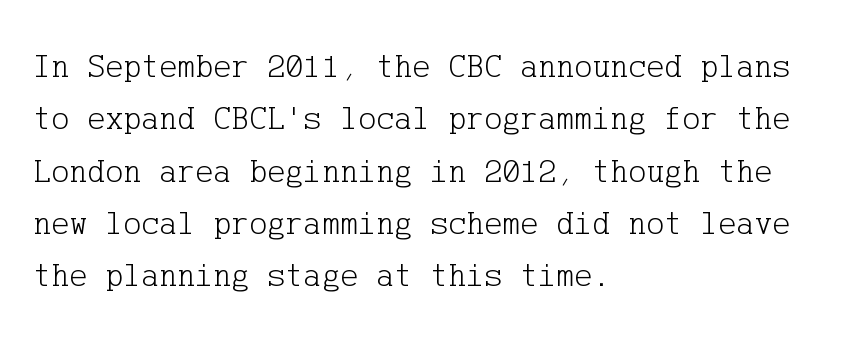
{"serif": "yes", "italic": "no", "bold": "no", "weight": "light", "width": "normal", "stroke_contrast": "low", "x_height": "medium", "underline": "no", "align": "left", "line_spacing": "normal", "line_spacing_ratio": 1.54, "letter_spacing": "normal", "letter_spacing_em": 0.0, "glyph_px": 34}
